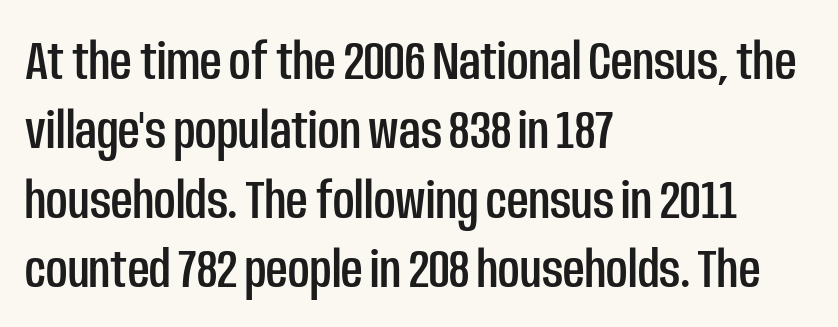
{"serif": "no", "italic": "no", "width": "condensed", "stroke_contrast": "low", "x_height": "large", "monospaced": "no", "underline": "no", "align": "left", "line_spacing": "normal", "line_spacing_ratio": 1.31, "letter_spacing": "normal", "letter_spacing_em": 0.0, "glyph_px": 53}
